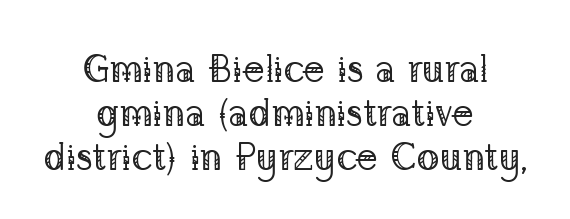
The image shows 38 px regular-weight serif type, upright; set centered, line spacing 1.16x, normal letter spacing, not underlined; low stroke contrast and a medium x-height.
